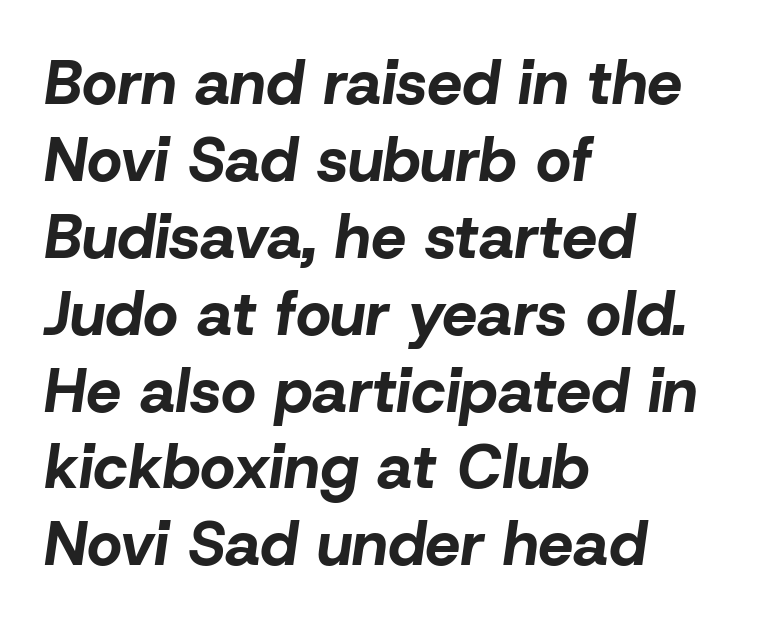
The image shows 62 px bold type, italic (leaning right); set left-aligned, line spacing 1.24x, normal letter spacing, not underlined; low stroke contrast and a medium x-height.
